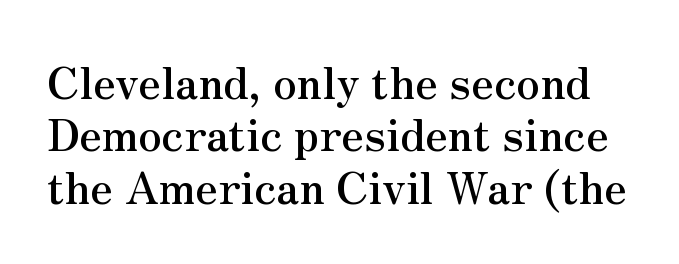
Q: Is the text italic (slanted)? A: No, it is upright.
Q: Is the typeface a serif or a sans-serif typeface? A: Serif.
Q: Is the text underlined? A: No.
Q: Is the spacing between letters normal or unusually wide? A: Normal.
Q: Width (condensed, normal, or wide)? A: Normal.
Q: Stroke contrast? A: Medium.
Q: x-height? A: Small.
Q: Monospaced? A: No.
